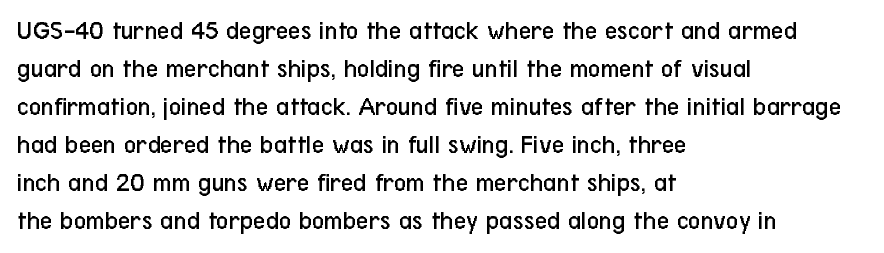
Q: Is the text bold? A: No.
Q: Is the text italic (slanted)? A: No, it is upright.
Q: Is the text underlined? A: No.
Q: How is the paragraph aligned? A: Left-aligned.
Q: Is the spacing between letters normal or unusually wide? A: Normal.
Q: Is the spacing between lines tight, normal or loose? A: Normal.
